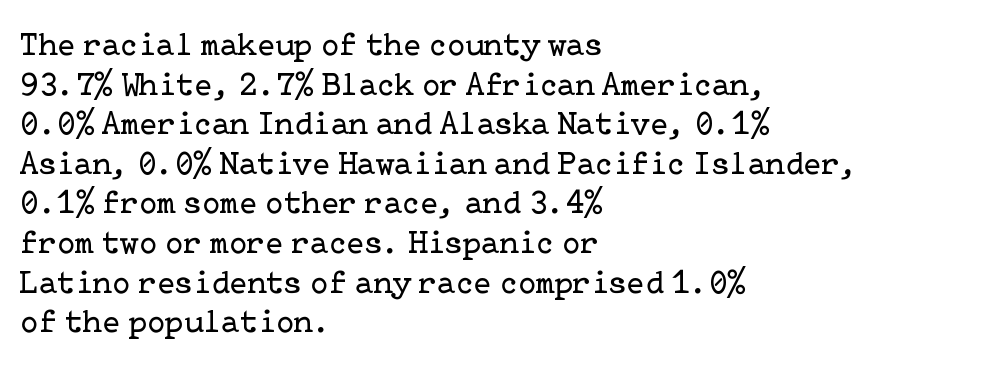
{"serif": "yes", "italic": "no", "bold": "no", "weight": "regular", "width": "normal", "stroke_contrast": "low", "x_height": "medium", "underline": "no", "align": "left", "line_spacing_ratio": 1.2, "letter_spacing": "normal", "letter_spacing_em": 0.0, "glyph_px": 33}
